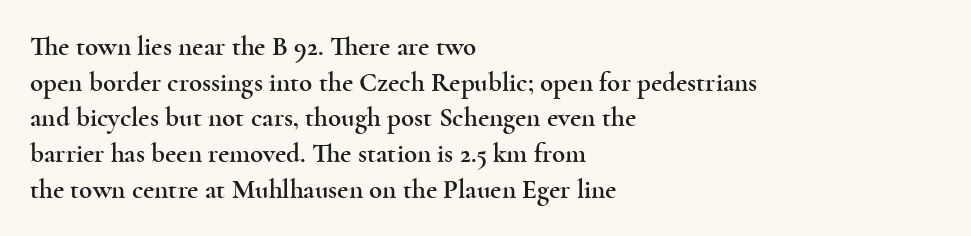
{"italic": "no", "underline": "no", "align": "left", "line_spacing": "normal", "line_spacing_ratio": 1.32, "letter_spacing": "normal", "letter_spacing_em": 0.0, "glyph_px": 27}
